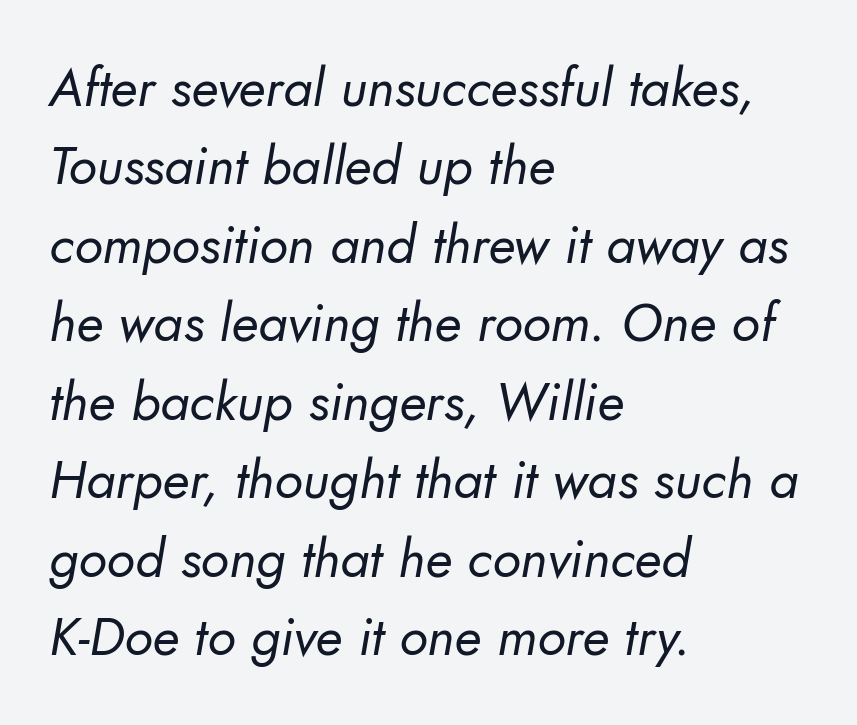
Q: Is the text bold? A: No.
Q: Is the typeface a serif or a sans-serif typeface? A: Sans-serif.
Q: Is the text underlined? A: No.
Q: How is the paragraph aligned? A: Left-aligned.
Q: Is the spacing between letters normal or unusually wide? A: Normal.
Q: Is the spacing between lines tight, normal or loose? A: Normal.
Q: Width (condensed, normal, or wide)? A: Normal.
Q: Stroke contrast? A: Low.
Q: x-height? A: Small.
Q: Monospaced? A: No.
